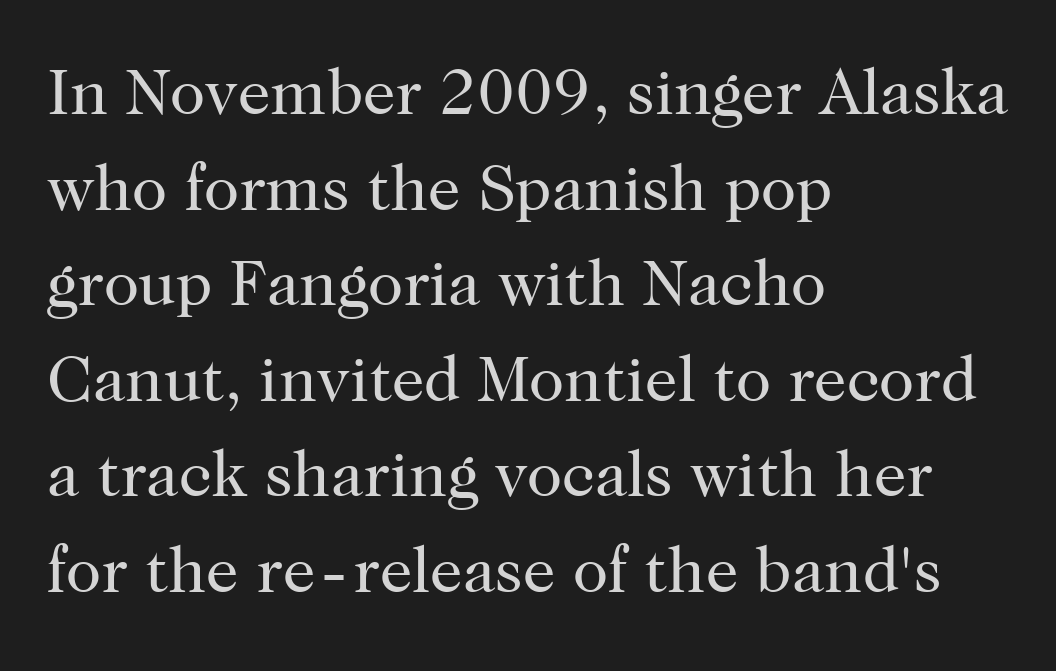
{"serif": "yes", "italic": "no", "bold": "no", "weight": "regular", "width": "normal", "stroke_contrast": "high", "x_height": "medium", "monospaced": "no", "underline": "no", "align": "left", "line_spacing": "normal", "line_spacing_ratio": 1.47, "letter_spacing": "normal", "letter_spacing_em": 0.0, "glyph_px": 65}
